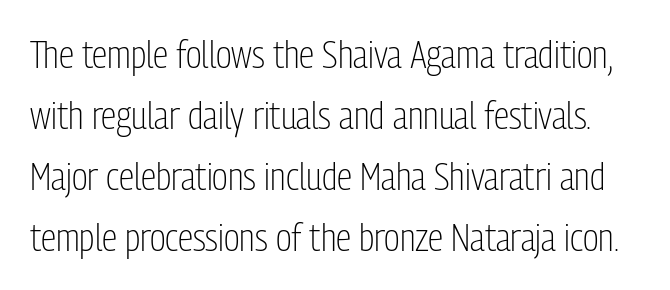
{"serif": "no", "italic": "no", "bold": "no", "weight": "light", "width": "condensed", "stroke_contrast": "low", "x_height": "medium", "monospaced": "no", "underline": "no", "line_spacing": "normal", "line_spacing_ratio": 1.56, "letter_spacing": "normal", "letter_spacing_em": 0.0, "glyph_px": 39}
